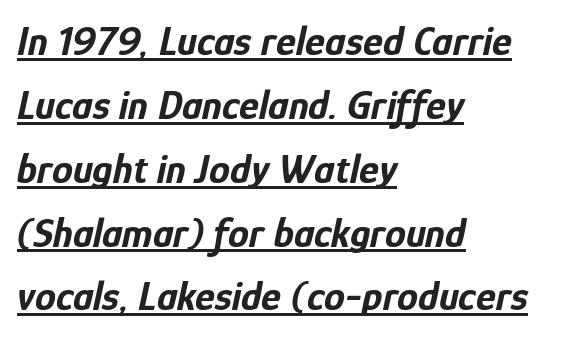
{"italic": "yes", "lean": "right", "slant_degrees": 12, "bold": "yes", "weight": "bold", "width": "condensed", "stroke_contrast": "low", "x_height": "medium", "monospaced": "no", "underline": "yes", "align": "left", "line_spacing": "normal", "line_spacing_ratio": 1.52, "letter_spacing": "normal", "letter_spacing_em": 0.0, "glyph_px": 42}
